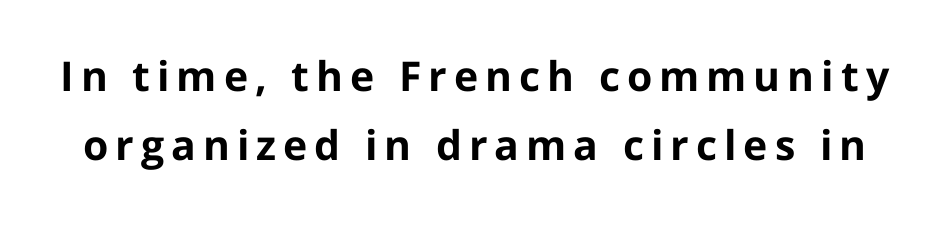
{"serif": "no", "italic": "no", "bold": "yes", "weight": "bold", "width": "normal", "stroke_contrast": "low", "x_height": "medium", "monospaced": "no", "underline": "no", "line_spacing": "normal", "line_spacing_ratio": 1.68, "glyph_px": 41}
